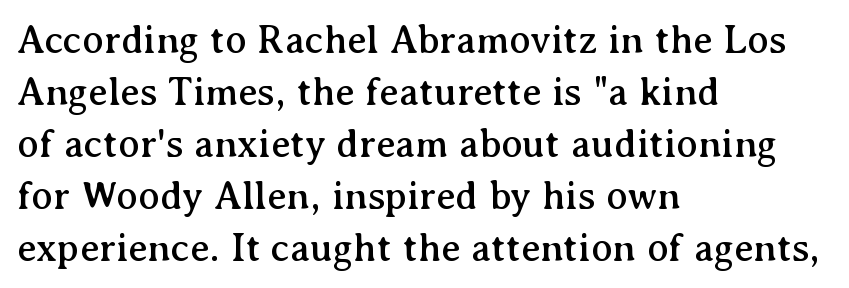
{"serif": "yes", "italic": "no", "width": "normal", "stroke_contrast": "medium", "x_height": "medium", "monospaced": "no", "underline": "no", "align": "left", "line_spacing": "normal", "line_spacing_ratio": 1.3, "letter_spacing": "normal", "letter_spacing_em": 0.0, "glyph_px": 40}
